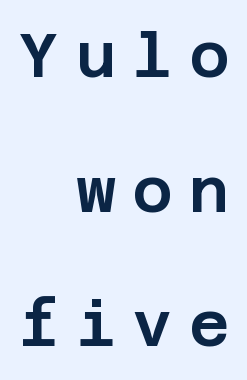
{"serif": "no", "italic": "no", "width": "normal", "stroke_contrast": "low", "x_height": "large", "underline": "no", "align": "right", "line_spacing": "loose", "line_spacing_ratio": 2.17, "letter_spacing": "wide", "letter_spacing_em": 0.26, "glyph_px": 62}
